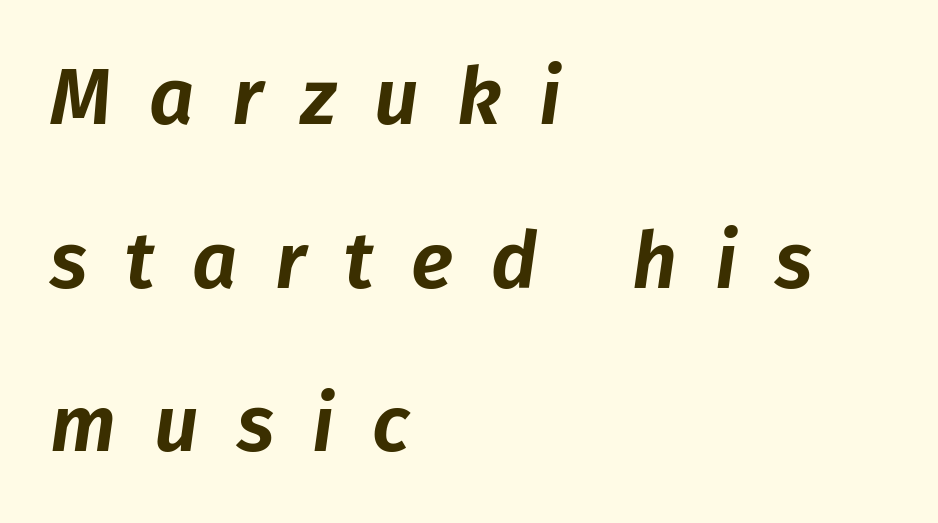
Q: Is the text italic (slanted)? A: Yes, it leans right by about 8 degrees.
Q: Is the text underlined? A: No.
Q: How is the paragraph aligned? A: Left-aligned.
Q: Is the spacing between letters normal or unusually wide? A: Unusually wide.
Q: Is the spacing between lines tight, normal or loose? A: Loose.
Q: Width (condensed, normal, or wide)? A: Normal.
Q: Stroke contrast? A: Low.
Q: x-height? A: Medium.
Q: Monospaced? A: No.
